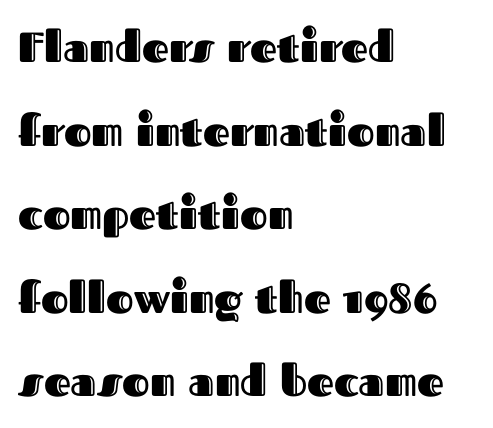
{"italic": "no", "width": "normal", "x_height": "medium", "monospaced": "no", "underline": "no", "align": "left", "line_spacing": "loose", "line_spacing_ratio": 1.99, "letter_spacing": "normal", "letter_spacing_em": 0.0, "glyph_px": 42}
